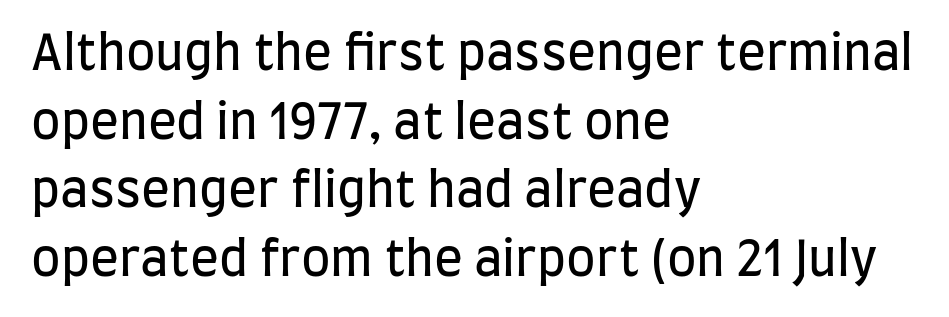
The image shows 48 px regular-weight, condensed sans-serif type, upright; set left-aligned, normal line spacing (1.43x), normal letter spacing, not underlined; low stroke contrast and a large x-height.
